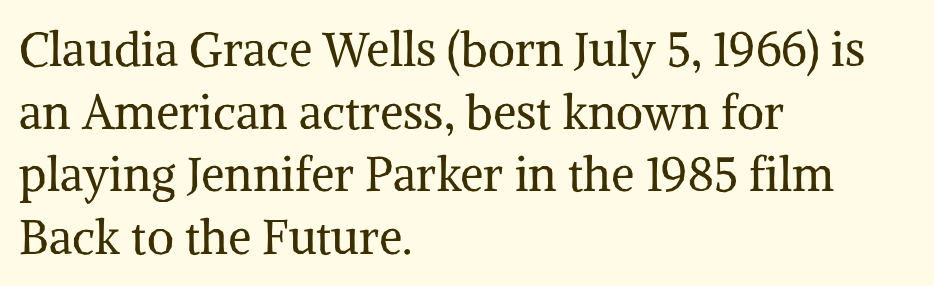
Summary of weight: not heavy and not bold. The rows are spaced the way most documents space them. The space beneath each line is pristine and unruled. Tracking here is standard; glyphs follow each other at the usual distance. Little horizontal feet cap the strokes, marking this as serif type. These lines are rendered in a variable-pitch font.
